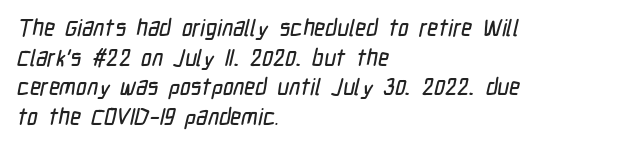
Q: Is the text underlined? A: No.
Q: How is the paragraph aligned? A: Left-aligned.
Q: Is the spacing between letters normal or unusually wide? A: Normal.
Q: Is the spacing between lines tight, normal or loose? A: Normal.
